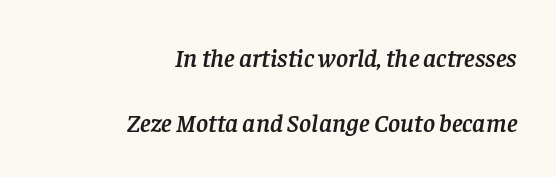
Q: Is the text italic (slanted)? A: Yes, it leans right by about 8 degrees.
Q: Is the text underlined? A: No.
Q: How is the paragraph aligned? A: Right-aligned.
Q: Is the spacing between letters normal or unusually wide? A: Normal.
Q: Is the spacing between lines tight, normal or loose? A: Loose.
